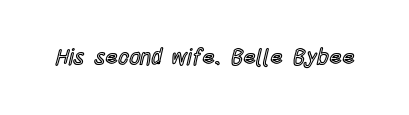
The image shows 22 px text type; set normal letter spacing, not underlined.
